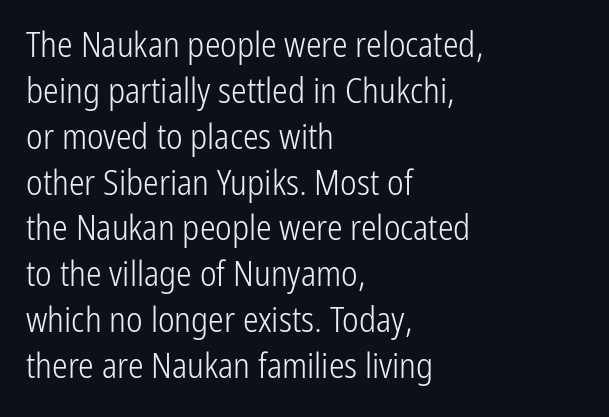
The image shows 35 px light, condensed sans-serif type, upright; set left-aligned, normal line spacing (1.31x), normal letter spacing, not underlined; low stroke contrast and a medium x-height.
